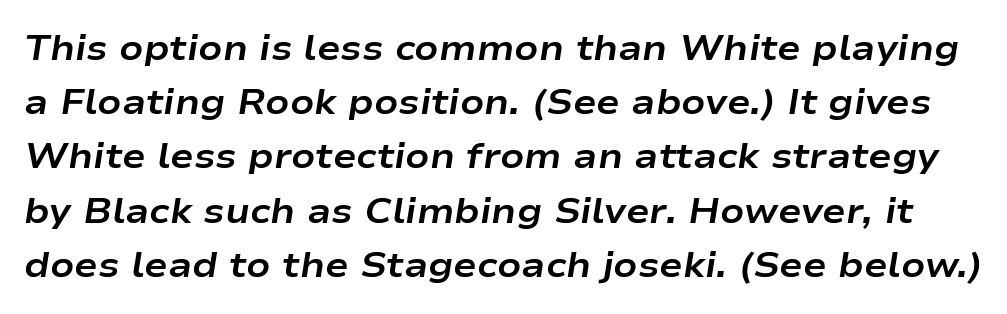
{"italic": "yes", "lean": "right", "slant_degrees": 9, "bold": "yes", "weight": "bold", "width": "wide", "stroke_contrast": "low", "x_height": "medium", "monospaced": "no", "underline": "no", "line_spacing": "normal", "line_spacing_ratio": 1.55, "letter_spacing": "normal", "letter_spacing_em": 0.0, "glyph_px": 35}
